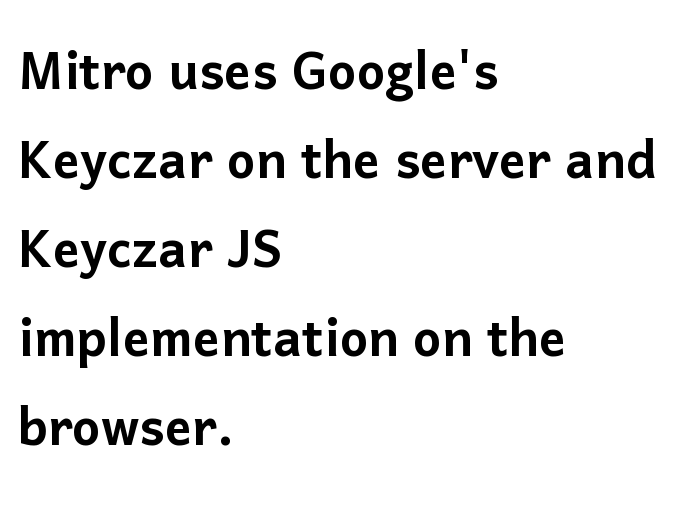
Q: Is the text italic (slanted)? A: No, it is upright.
Q: Is the typeface a serif or a sans-serif typeface? A: Sans-serif.
Q: Is the text underlined? A: No.
Q: How is the paragraph aligned? A: Left-aligned.
Q: Is the spacing between letters normal or unusually wide? A: Normal.
Q: Is the spacing between lines tight, normal or loose? A: Normal.
Q: Width (condensed, normal, or wide)? A: Normal.
Q: Stroke contrast? A: Low.
Q: x-height? A: Medium.
Q: Monospaced? A: No.
